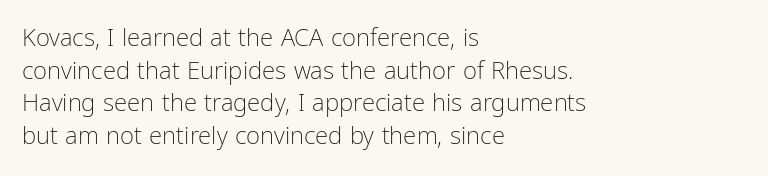
Plain, unruled lines of type. Ordinary non-slanted type is in use. Does extra space separate the letters? No, they use regular spacing. This is not heavy type; no bold has been used. These lines sit exactly where default settings would place them. Reading down the block, your eye returns to a fixed left position each line.
